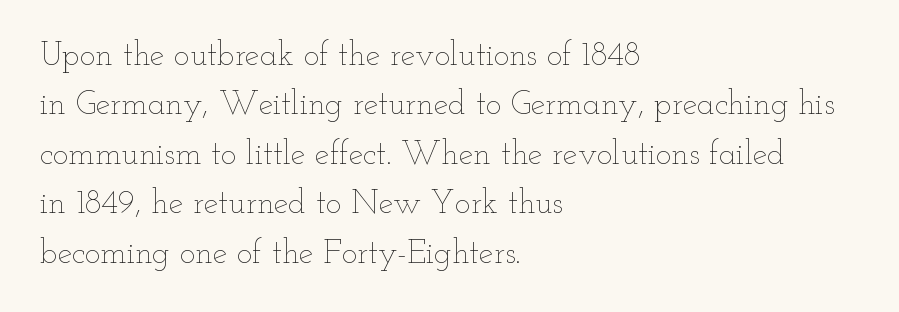
{"italic": "no", "bold": "no", "weight": "thin", "width": "wide", "stroke_contrast": "low", "x_height": "small", "monospaced": "no", "underline": "no", "align": "left", "line_spacing": "normal", "line_spacing_ratio": 1.5, "letter_spacing": "normal", "letter_spacing_em": 0.0, "glyph_px": 33}
